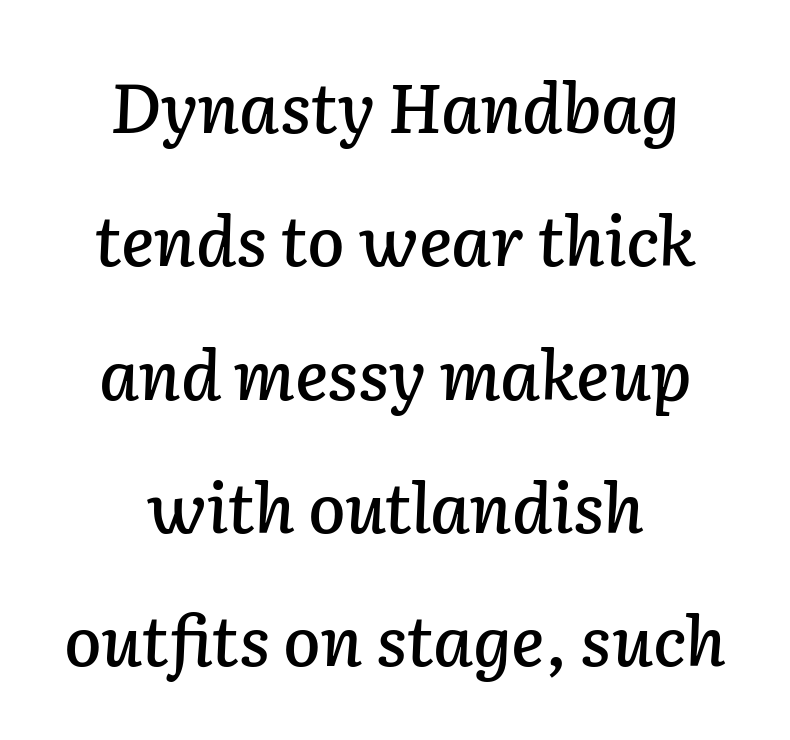
{"italic": "yes", "lean": "right", "slant_degrees": 2, "width": "normal", "stroke_contrast": "low", "x_height": "medium", "monospaced": "no", "underline": "no", "align": "center", "line_spacing": "loose", "line_spacing_ratio": 1.96, "letter_spacing": "normal", "letter_spacing_em": 0.0, "glyph_px": 68}
